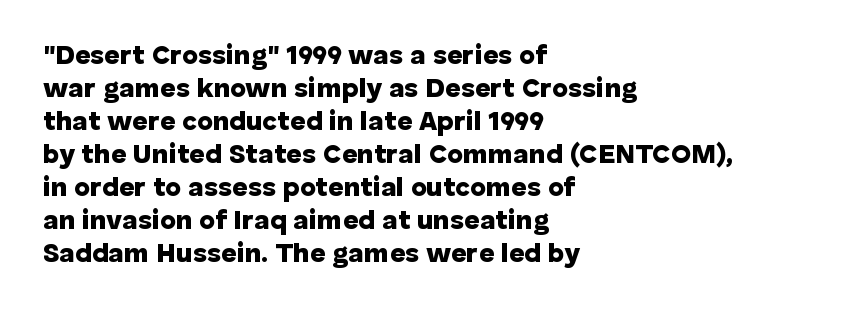
Q: Is the text bold? A: Yes.
Q: Is the text italic (slanted)? A: No, it is upright.
Q: Is the text underlined? A: No.
Q: How is the paragraph aligned? A: Left-aligned.
Q: Is the spacing between letters normal or unusually wide? A: Normal.
